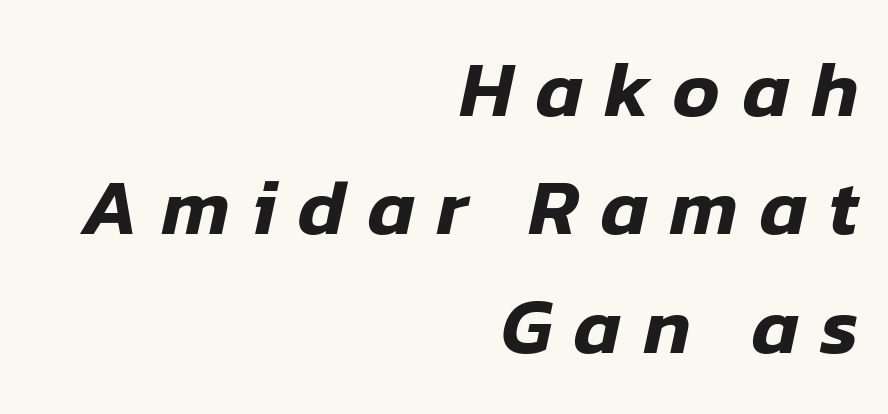
{"italic": "yes", "lean": "right", "slant_degrees": 12, "width": "normal", "stroke_contrast": "low", "x_height": "medium", "monospaced": "no", "underline": "no", "align": "right", "line_spacing": "normal", "line_spacing_ratio": 1.5, "letter_spacing": "wide", "letter_spacing_em": 0.28, "glyph_px": 79}
